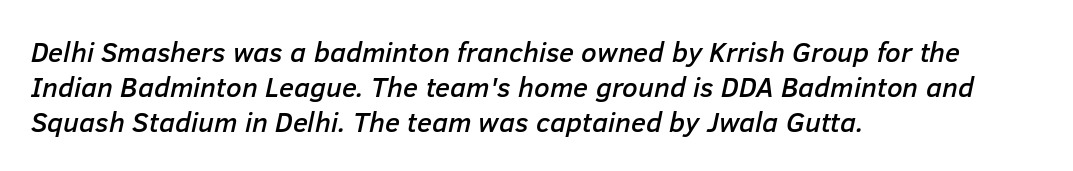
The image shows 28 px text type, italic (leaning right); set left-aligned, normal line spacing (1.25x), normal letter spacing, not underlined; low stroke contrast and a medium x-height.
